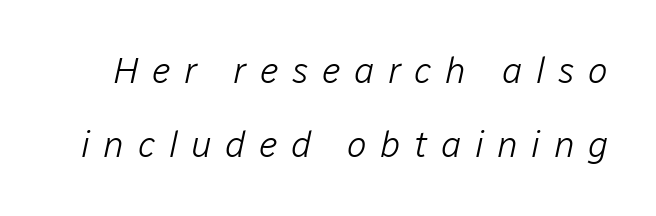
{"italic": "yes", "lean": "right", "slant_degrees": 12, "bold": "no", "weight": "light", "width": "normal", "stroke_contrast": "low", "x_height": "medium", "monospaced": "no", "underline": "no", "line_spacing": "loose", "line_spacing_ratio": 2.01, "letter_spacing": "wide", "letter_spacing_em": 0.36, "glyph_px": 37}
